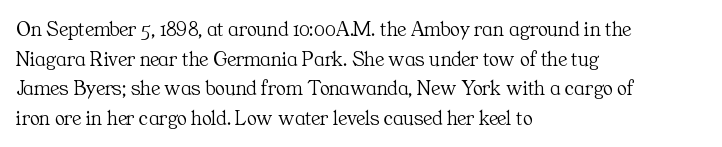
Quick note: underline off. Do the letters lean? They stand straight. The text block is weighted toward the left margin, trailing off unevenly rightward. This rendering leaves character spacing at its baseline value. Vertical spacing — default.
